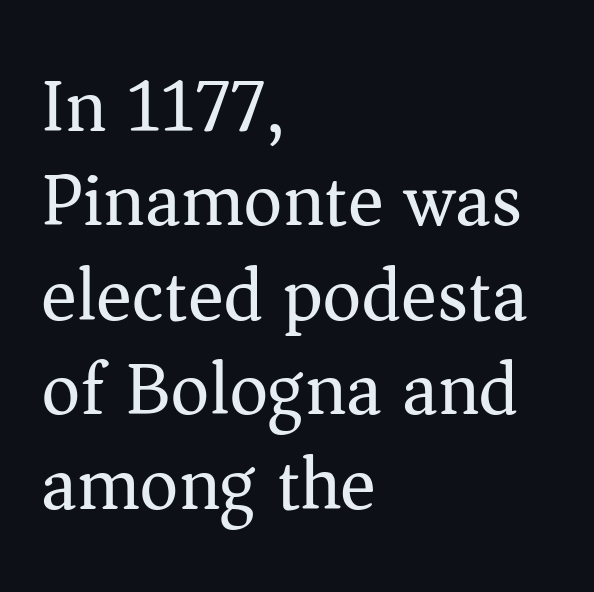
Q: Is the text bold? A: No.
Q: Is the text italic (slanted)? A: No, it is upright.
Q: Is the typeface a serif or a sans-serif typeface? A: Serif.
Q: Is the text underlined? A: No.
Q: How is the paragraph aligned? A: Left-aligned.
Q: Is the spacing between letters normal or unusually wide? A: Normal.
Q: Is the spacing between lines tight, normal or loose? A: Normal.
Q: Width (condensed, normal, or wide)? A: Normal.
Q: Stroke contrast? A: Medium.
Q: x-height? A: Medium.
Q: Monospaced? A: No.
